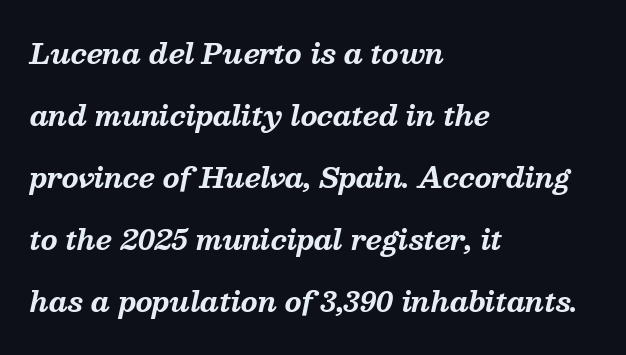
{"italic": "yes", "lean": "right", "slant_degrees": 13, "bold": "yes", "underline": "no", "align": "left", "line_spacing": "loose", "line_spacing_ratio": 2.3, "letter_spacing": "normal", "letter_spacing_em": 0.0, "glyph_px": 27}
